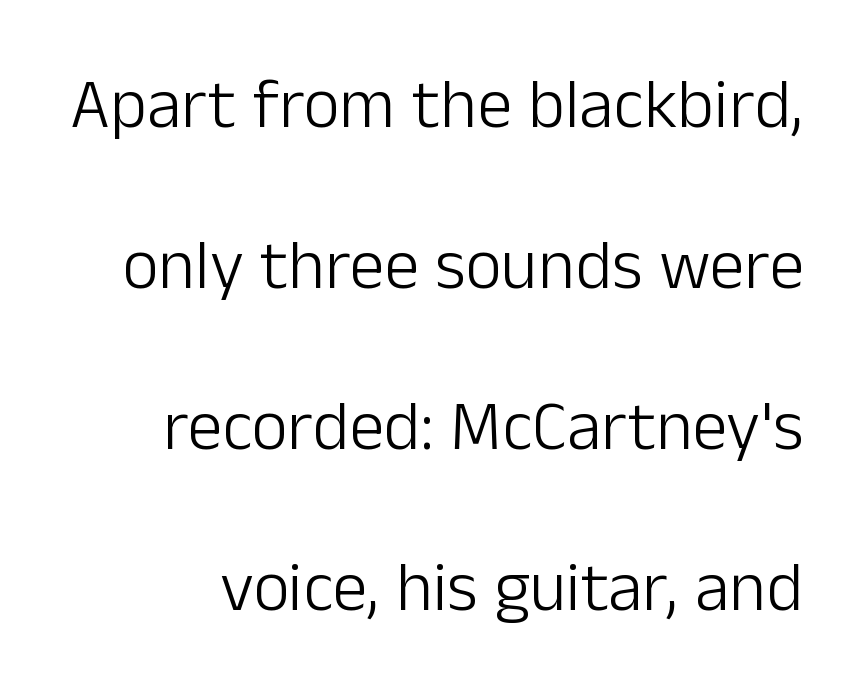
Check where the strokes stop: nothing finishes them off — pure sans. Ink coverage per letter is moderate at most. Think of a printed novel: that variable character pitch is what you see here. Tracking value appears to be zero — textbook default spacing. Decoration check: the copy has no underline. The lettering holds an erect, upright posture throughout.
